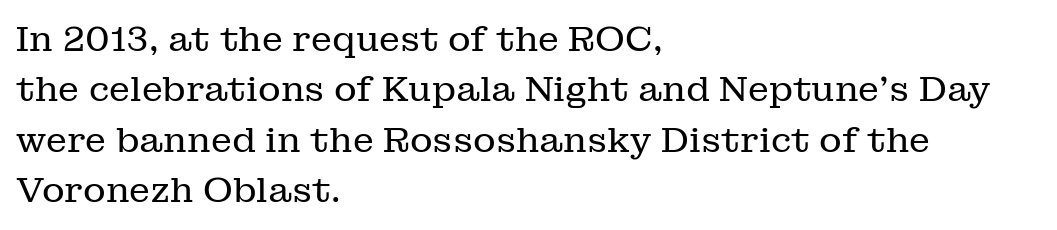
The image shows 35 px regular-weight serif type, upright; set left-aligned, normal line spacing (1.44x), normal letter spacing, not underlined; low stroke contrast and a medium x-height.
